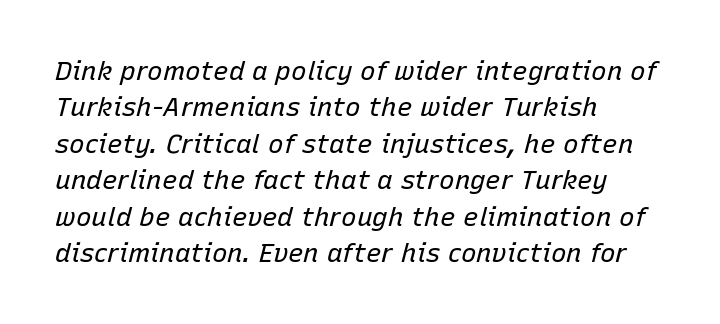
The image shows 26 px text type, italic (leaning right); set left-aligned, normal line spacing (1.4x), normal letter spacing, not underlined.
